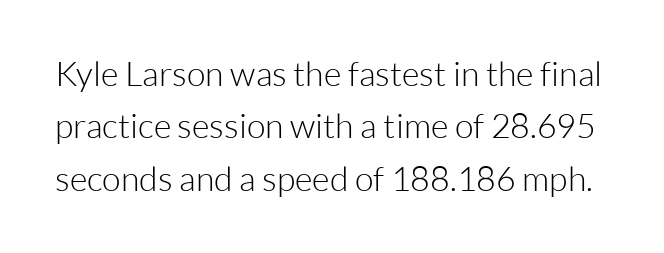
{"serif": "no", "italic": "no", "bold": "no", "weight": "light", "width": "normal", "stroke_contrast": "low", "x_height": "medium", "monospaced": "no", "underline": "no", "line_spacing": "normal", "line_spacing_ratio": 1.54, "letter_spacing": "normal", "letter_spacing_em": 0.0, "glyph_px": 34}
